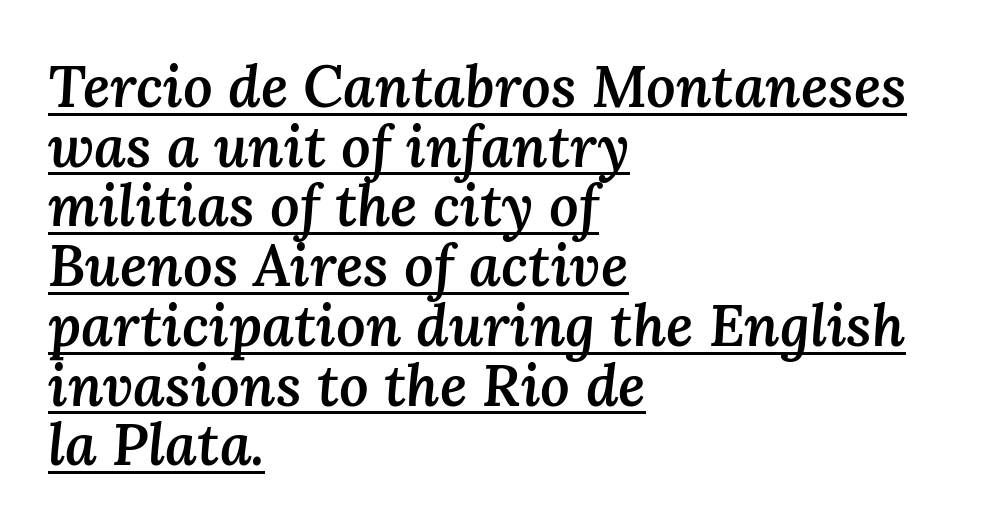
The image shows 58 px semibold type, italic (leaning right); set left-aligned, tight line spacing (1.03x), normal letter spacing, underlined; medium stroke contrast and a medium x-height.
